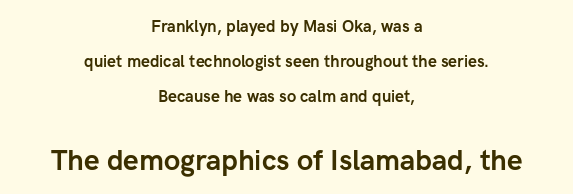
This sample has the flowing, uneven cadence of proportional lettering. Unlike a traditional serif, this face leaves its strokes unadorned. Successive baselines arrive slowly, with a big drop between each. Reading down the block, each line starts at a different indent, mirrored at its end. A typesetter would mark this as roman, not italic.
